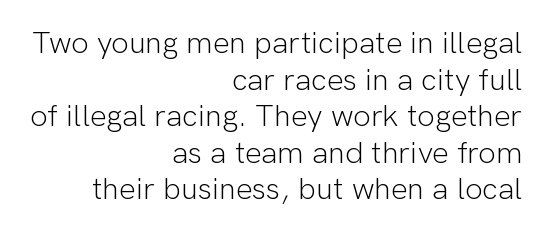
Q: Is the text bold? A: No.
Q: Is the text italic (slanted)? A: No, it is upright.
Q: Is the typeface a serif or a sans-serif typeface? A: Sans-serif.
Q: Is the text underlined? A: No.
Q: How is the paragraph aligned? A: Right-aligned.
Q: Is the spacing between letters normal or unusually wide? A: Normal.
Q: Width (condensed, normal, or wide)? A: Normal.
Q: Stroke contrast? A: Low.
Q: x-height? A: Medium.
Q: Monospaced? A: No.
